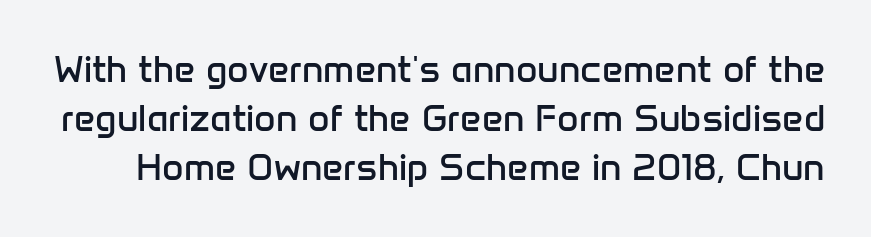
Do the characters align in a grid? No, the font is proportional. You could call the tracking neutral — neither tight nor loose. Compared with a typical body face, this is equally light or lighter still. The lettering stays uniformly vertical, giving the passage a roman look. The text was rendered using a sans face with plain stroke endings.
